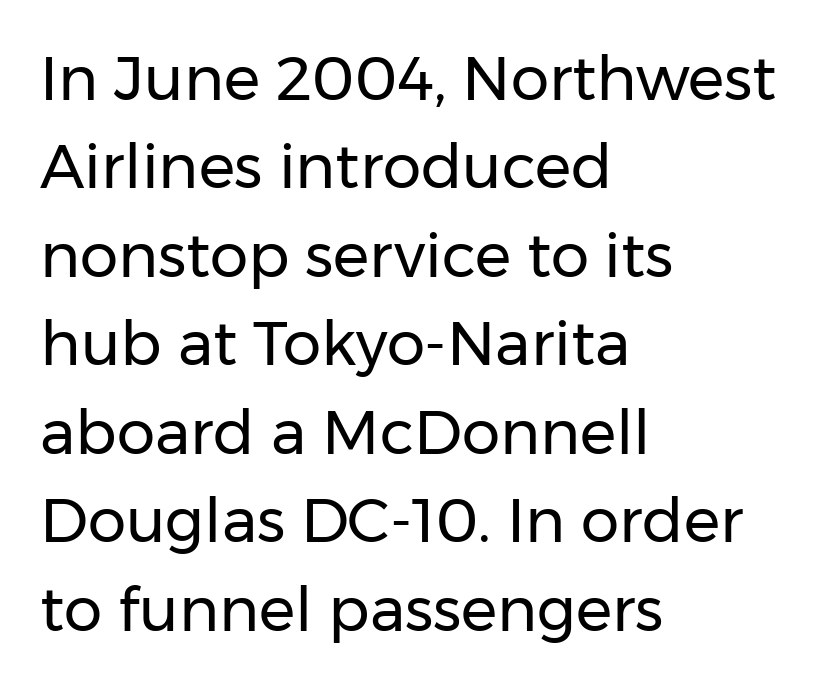
The image shows 61 px regular-weight sans-serif type, upright; set left-aligned, normal line spacing (1.45x), normal letter spacing, not underlined; low stroke contrast and a medium x-height.
